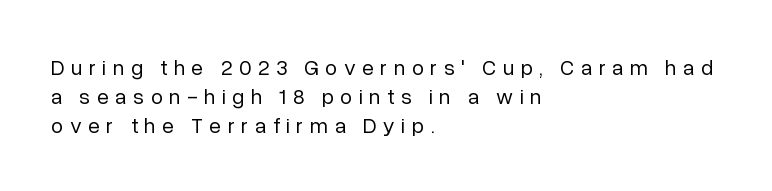
No word sits above an underline. Regarding leading, the lines here are spaced in the standard way. The weight would be labelled regular, book, light, or lighter still. Casual observation: everything's shoved over to the left. Display-style spreading of the glyphs; the letterfit is very open.
